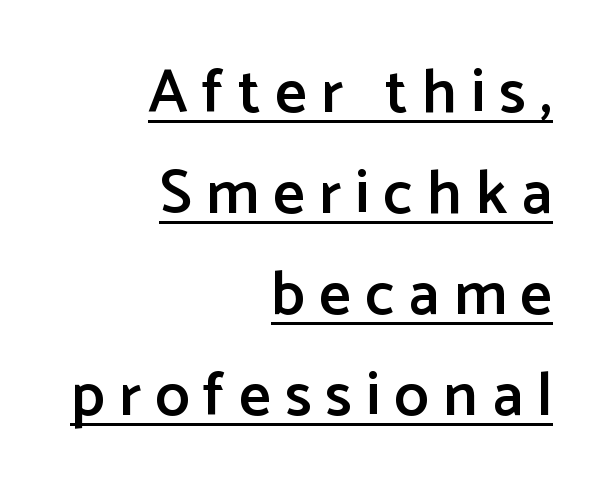
The image shows 62 px semibold sans-serif type, upright; set right-aligned, normal line spacing (1.63x), unusually wide letter spacing (+0.23 em), underlined; low stroke contrast and a medium x-height.
